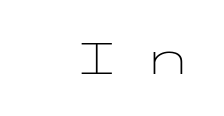
The image shows 45 px light, wide sans-serif type, upright; set right-aligned, unusually wide letter spacing (+0.46 em), not underlined; low stroke contrast and a medium x-height.
